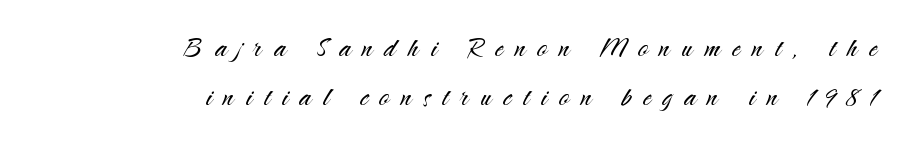
The image shows 34 px light sans-serif type; set right-aligned, normal line spacing (1.44x), unusually wide letter spacing (+0.35 em), not underlined; medium stroke contrast and a small x-height.
